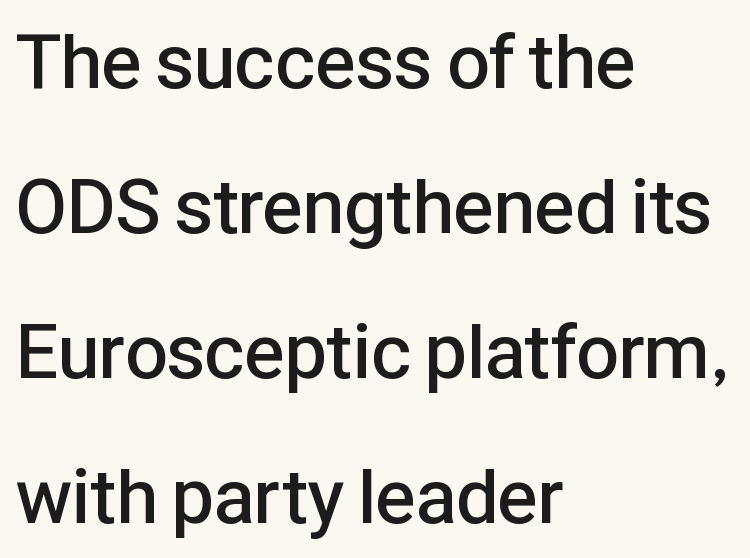
{"serif": "no", "italic": "no", "bold": "semi", "weight": "semibold", "width": "normal", "stroke_contrast": "low", "x_height": "medium", "monospaced": "no", "underline": "no", "align": "left", "line_spacing": "loose", "line_spacing_ratio": 1.91, "letter_spacing": "normal", "letter_spacing_em": 0.0, "glyph_px": 76}
